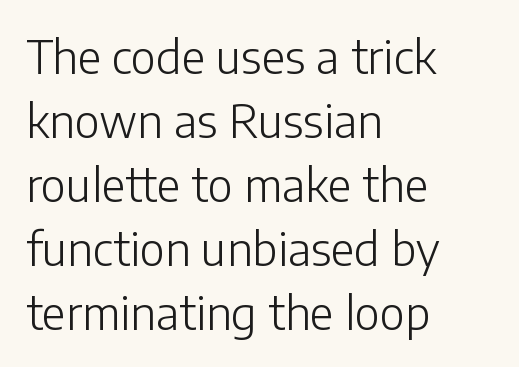
The image shows 46 px light sans-serif type, upright; set left-aligned, normal line spacing (1.39x), normal letter spacing, not underlined; low stroke contrast and a medium x-height.
